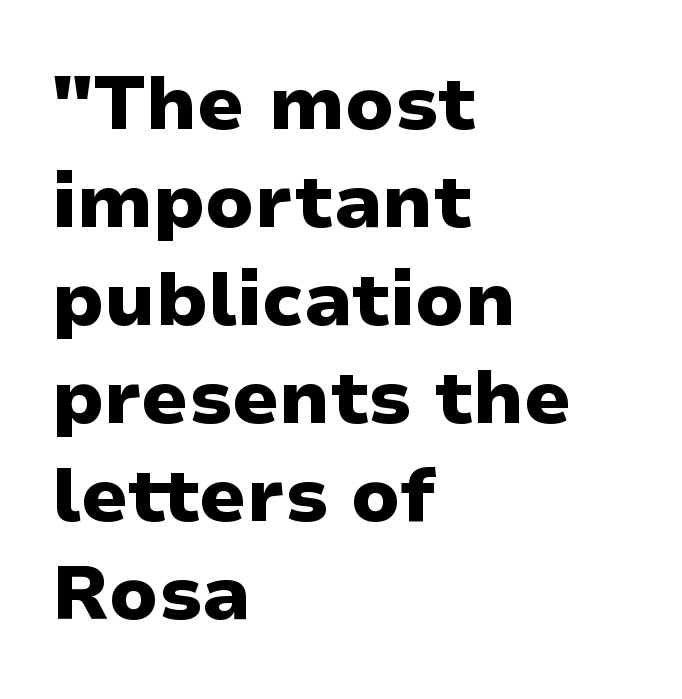
The image shows 76 px heavy sans-serif type, upright; set left-aligned, normal line spacing (1.29x), normal letter spacing, not underlined; low stroke contrast and a medium x-height.
